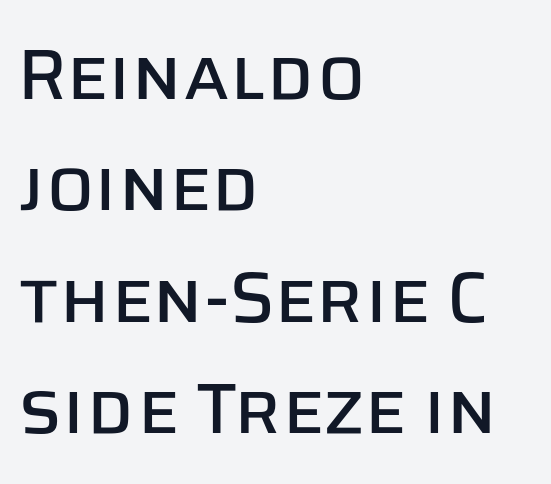
This sample uses an upright cut, with every glyph sitting square on the baseline. Stroke terminals: plain, sans-serif. Character widths vary here, with narrow letters taking less room than wide ones. Regular leading. Left-aligned paragraph, ragged on the right. Bare-footed words on every line.
